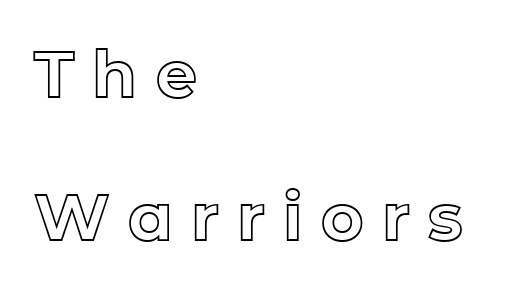
The image shows 65 px text type, upright; set left-aligned, loose line spacing (2.2x), unusually wide letter spacing (+0.28 em), not underlined; a medium x-height.
